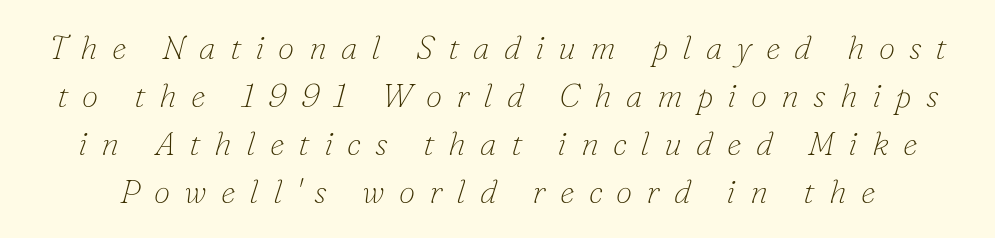
The image shows 33 px thin serif type, italic (leaning right); set normal line spacing (1.45x), unusually wide letter spacing (+0.43 em), not underlined; low stroke contrast and a small x-height.
